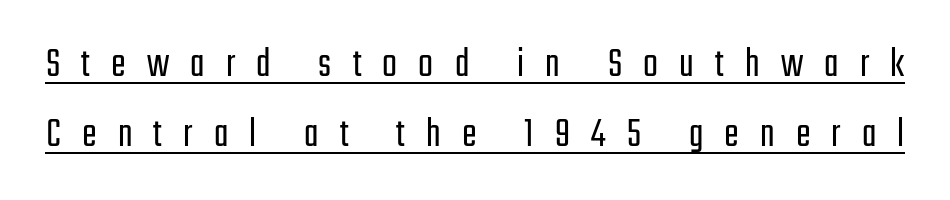
Q: Is the text bold? A: No.
Q: Is the text italic (slanted)? A: No, it is upright.
Q: Is the typeface a serif or a sans-serif typeface? A: Sans-serif.
Q: Is the text underlined? A: Yes.
Q: Is the spacing between letters normal or unusually wide? A: Unusually wide.
Q: Is the spacing between lines tight, normal or loose? A: Normal.
Q: Width (condensed, normal, or wide)? A: Condensed.
Q: Stroke contrast? A: Low.
Q: x-height? A: Medium.
Q: Monospaced? A: No.
